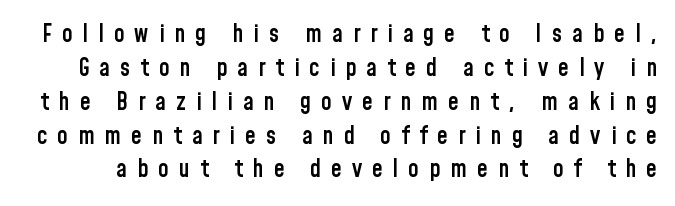
Words appear elongated and porous because spacing is wide. The block of text has a typical density, with ordinary space between rows. Glance below the letters and you will spot only blank space. In terms of weight, the rendering is demibold, just under bold.
